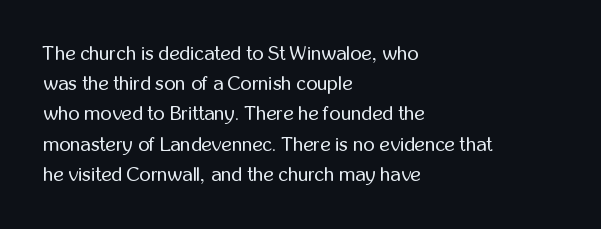
What stands out about the letter spacing? Nothing — it is the standard amount. The axis of the letterforms is exactly vertical. Check the space under the baseline: it is left empty. Evenly set lines give the paragraph a standard silhouette.
